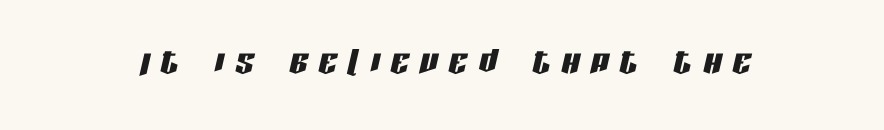
Q: Is the text italic (slanted)? A: Yes, it leans right by about 13 degrees.
Q: Is the text underlined? A: No.
Q: How is the paragraph aligned? A: Centered.
Q: Is the spacing between letters normal or unusually wide? A: Unusually wide.
Q: Width (condensed, normal, or wide)? A: Condensed.
Q: Stroke contrast? A: Low.
Q: x-height? A: Large.
Q: Monospaced? A: No.
